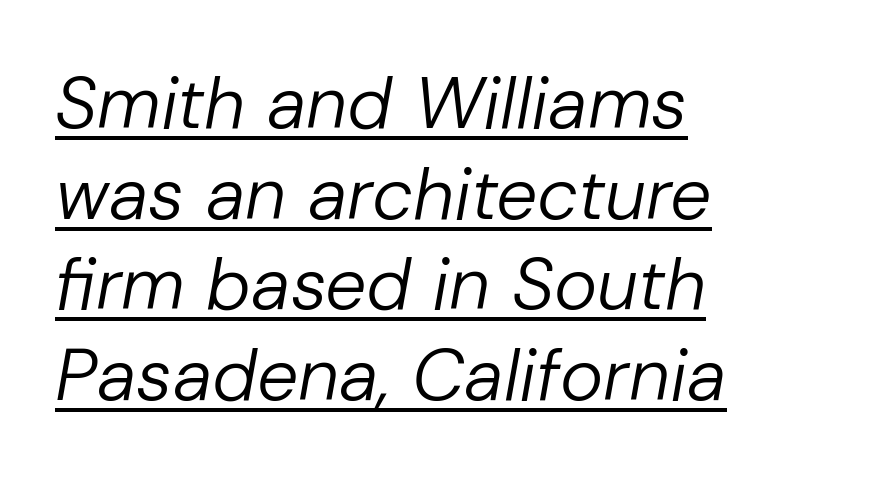
Q: Is the text bold? A: No.
Q: Is the text italic (slanted)? A: Yes, it leans right by about 10 degrees.
Q: Is the text underlined? A: Yes.
Q: How is the paragraph aligned? A: Left-aligned.
Q: Is the spacing between letters normal or unusually wide? A: Normal.
Q: Width (condensed, normal, or wide)? A: Normal.
Q: Stroke contrast? A: Low.
Q: x-height? A: Medium.
Q: Monospaced? A: No.
